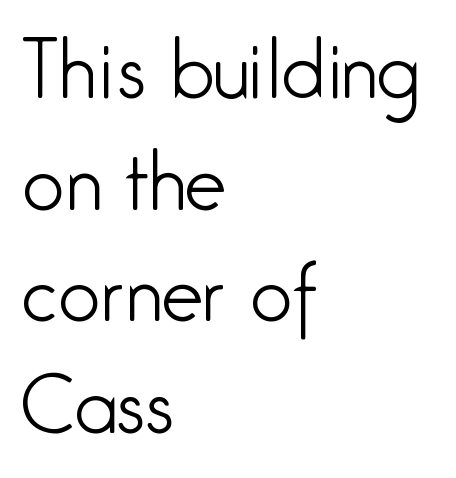
Q: Is the text bold? A: No.
Q: Is the text italic (slanted)? A: No, it is upright.
Q: Is the typeface a serif or a sans-serif typeface? A: Sans-serif.
Q: Is the text underlined? A: No.
Q: How is the paragraph aligned? A: Left-aligned.
Q: Is the spacing between letters normal or unusually wide? A: Normal.
Q: Is the spacing between lines tight, normal or loose? A: Normal.
Q: Width (condensed, normal, or wide)? A: Condensed.
Q: Stroke contrast? A: Low.
Q: x-height? A: Medium.
Q: Monospaced? A: No.
